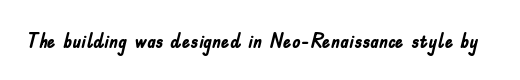
{"bold": "yes", "underline": "no", "letter_spacing": "normal", "letter_spacing_em": 0.0, "glyph_px": 21}
